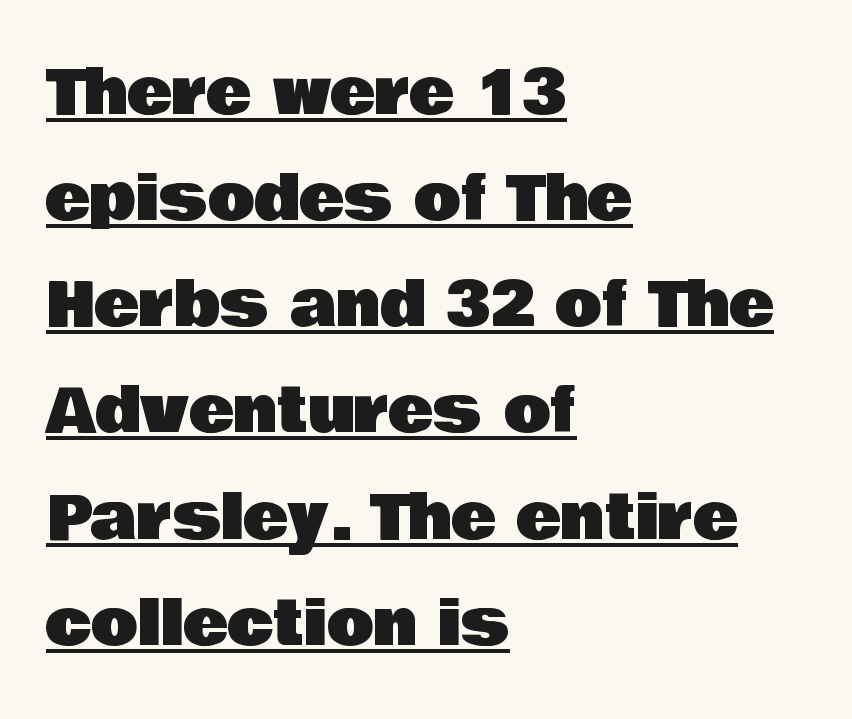
{"serif": "no", "italic": "no", "width": "normal", "stroke_contrast": "low", "x_height": "large", "monospaced": "no", "underline": "yes", "align": "left", "line_spacing_ratio": 1.74, "letter_spacing": "normal", "letter_spacing_em": 0.0, "glyph_px": 61}
